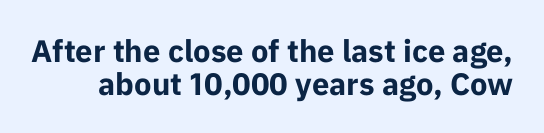
The image shows 31 px bold sans-serif type, upright; set tight line spacing (1.05x), normal letter spacing, not underlined; low stroke contrast and a medium x-height.
